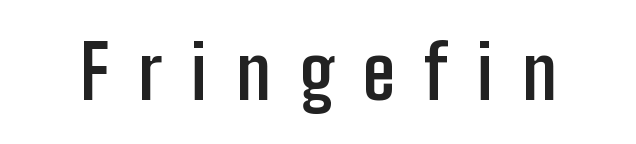
The image shows 73 px semibold, condensed sans-serif type, upright; set unusually wide letter spacing (+0.4 em), not underlined; low stroke contrast and a medium x-height.
